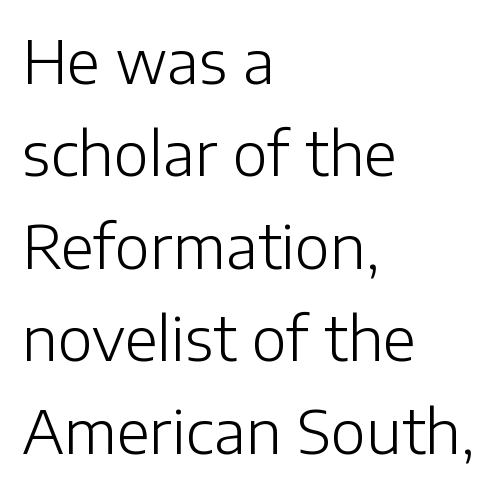
{"serif": "no", "italic": "no", "bold": "no", "weight": "light", "width": "normal", "stroke_contrast": "low", "x_height": "medium", "monospaced": "no", "underline": "no", "align": "left", "line_spacing": "normal", "line_spacing_ratio": 1.54, "letter_spacing": "normal", "letter_spacing_em": 0.0, "glyph_px": 60}
